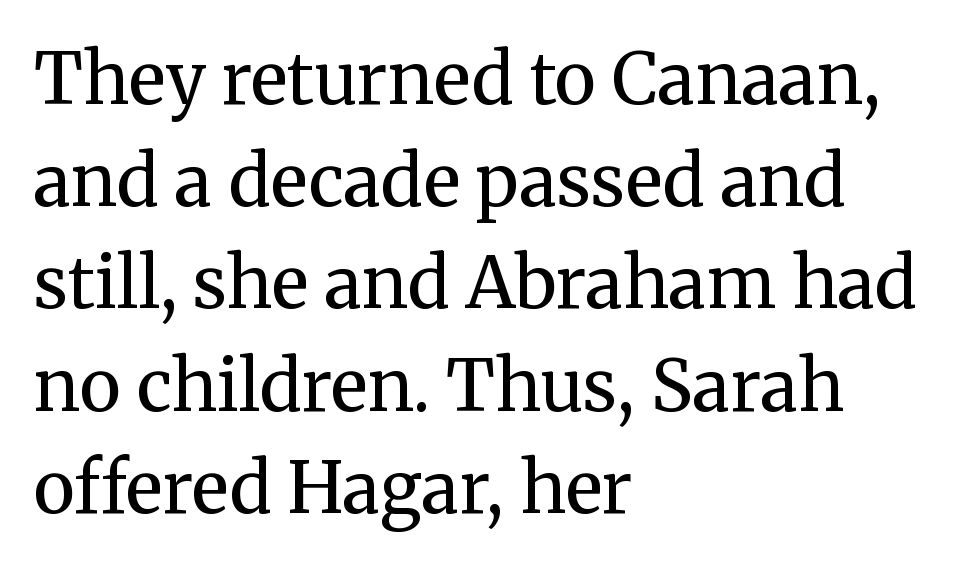
Underlining? Definitely not there. You can tell from the footed stems that serif type was used. A typesetter would call this zero additional tracking. The rag falls on the right side of this text block.
